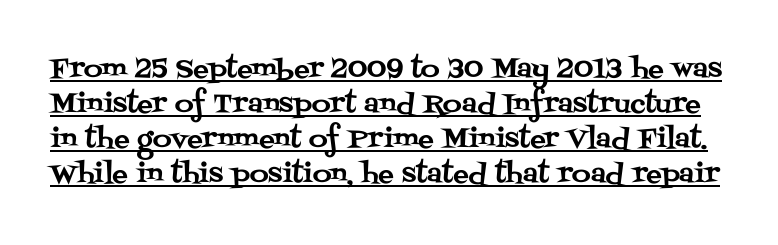
{"italic": "no", "underline": "yes", "line_spacing": "normal", "line_spacing_ratio": 1.34, "letter_spacing": "normal", "letter_spacing_em": 0.0, "glyph_px": 26}
